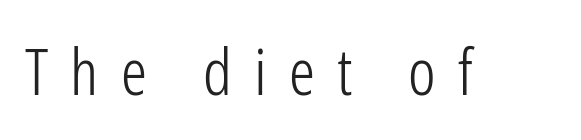
Letters have the restrained weight of plain body copy at most. Do the characters align in a grid? No, the font is proportional. How are the letters spaced? Widely, with obvious added tracking. Honestly, there is no underline to notice here at all. Italic: no, the glyphs are upright roman.
